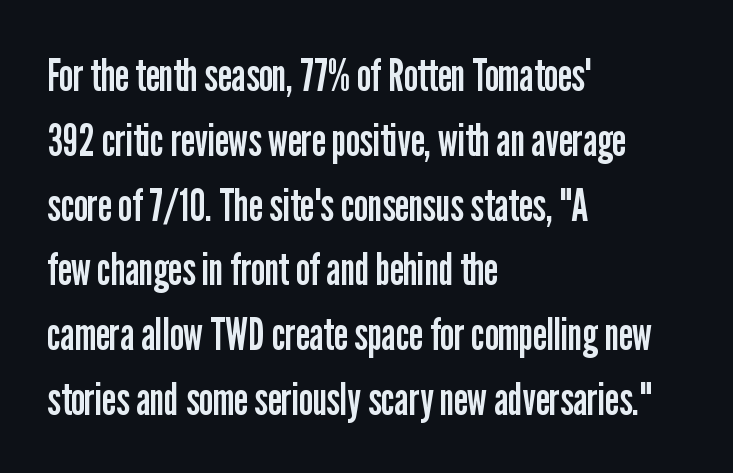
The setting favours the left margin, as ordinary paragraphs usually do. Font category for this specimen: sans-serif. The rendering uses a moderate line-height, typical for paragraphs. The specimen reads as upright at a glance. Has an underline been added? It has not. Caption: face not bold, strokes unweighted.
